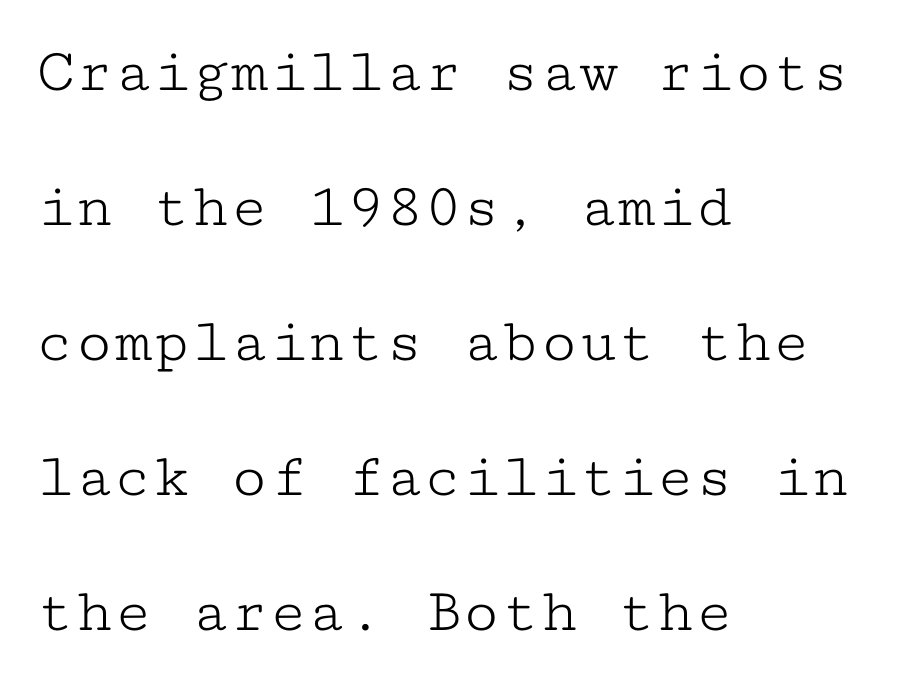
The image shows 64 px light, wide serif type, upright, monospaced; set left-aligned, loose line spacing (2.11x), normal letter spacing, not underlined; low stroke contrast and a medium x-height.
